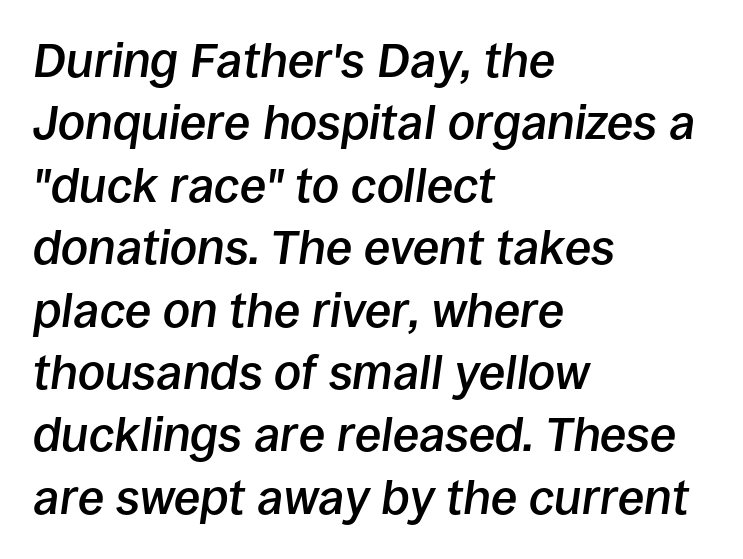
The image shows 48 px semibold type, italic (leaning right); set left-aligned, normal line spacing (1.3x), normal letter spacing, not underlined; low stroke contrast and a large x-height.
